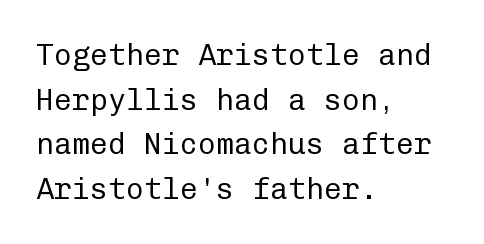
Q: Is the text bold? A: No.
Q: Is the text italic (slanted)? A: No, it is upright.
Q: Is the typeface a serif or a sans-serif typeface? A: Sans-serif.
Q: Is the text underlined? A: No.
Q: How is the paragraph aligned? A: Left-aligned.
Q: Is the spacing between letters normal or unusually wide? A: Normal.
Q: Is the spacing between lines tight, normal or loose? A: Normal.
Q: Width (condensed, normal, or wide)? A: Normal.
Q: Stroke contrast? A: Low.
Q: x-height? A: Medium.
Q: Monospaced? A: Yes.
